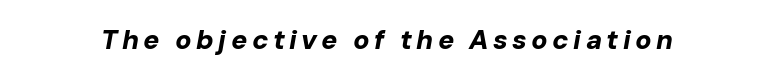
Does the weight exceed regular? Yes, all the way to bold. The glyphs are unaccompanied by any horizontal stroke below them. Does the lettering tilt? It does — this is italic.
